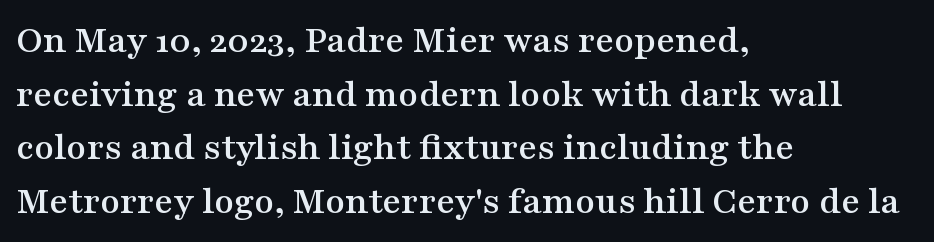
The image shows 40 px wide serif type, upright; set left-aligned, normal line spacing (1.34x), normal letter spacing, not underlined; medium stroke contrast and a medium x-height.
